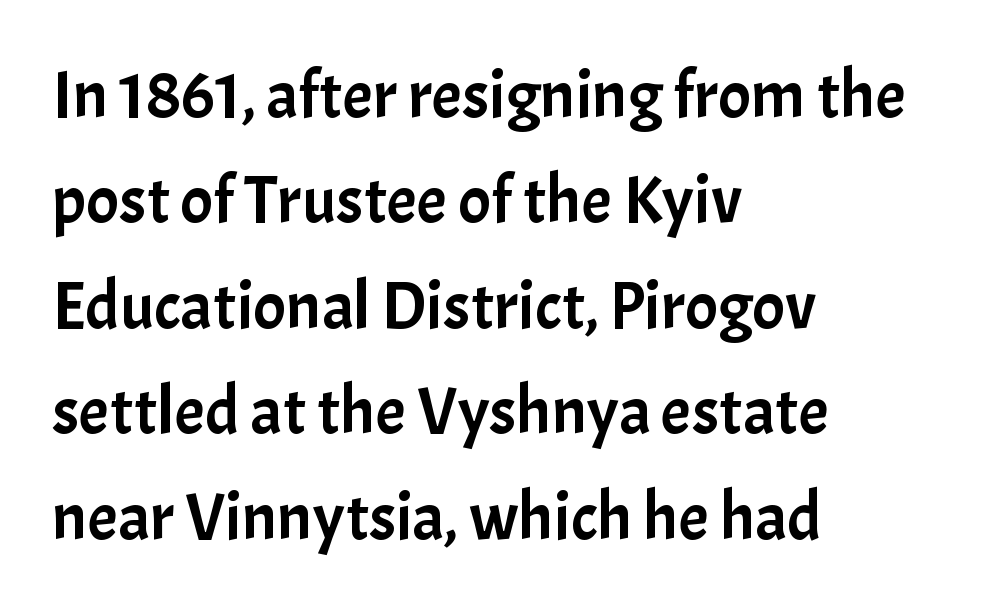
This is sans-serif lettering, the kind often seen on screens and signage. Where is the straight margin? On the left. Does extra space separate the letters? No, they use regular spacing. Do the characters align in a grid? No, the font is proportional.
